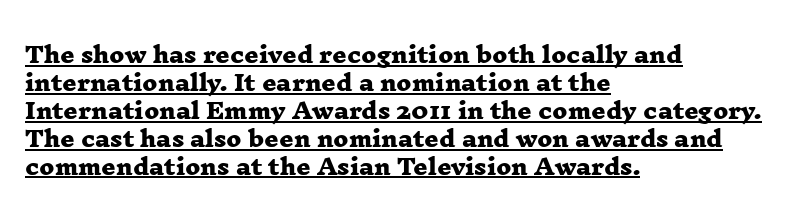
The image shows 22 px bold type; set left-aligned, normal line spacing (1.27x), normal letter spacing, underlined.
